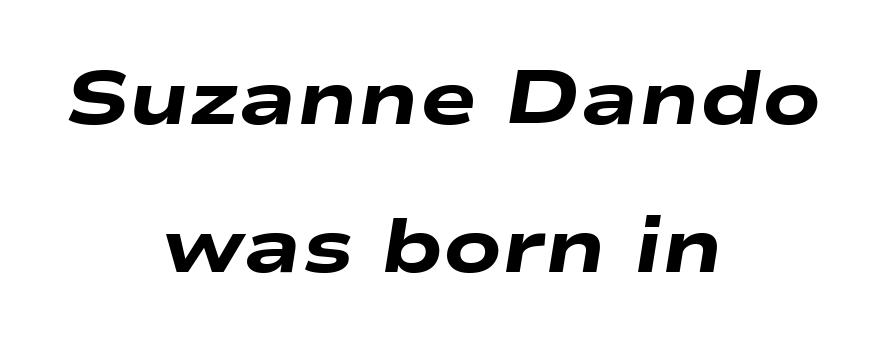
How heavy is the stroke? Heavy — this is a bold. The face used here has a pronounced slope to its letters. Character widths vary here, with narrow letters taking less room than wide ones. The passage is arranged like a title page — every line centered. In terms of leading, this rendering errs on the spacious side.
